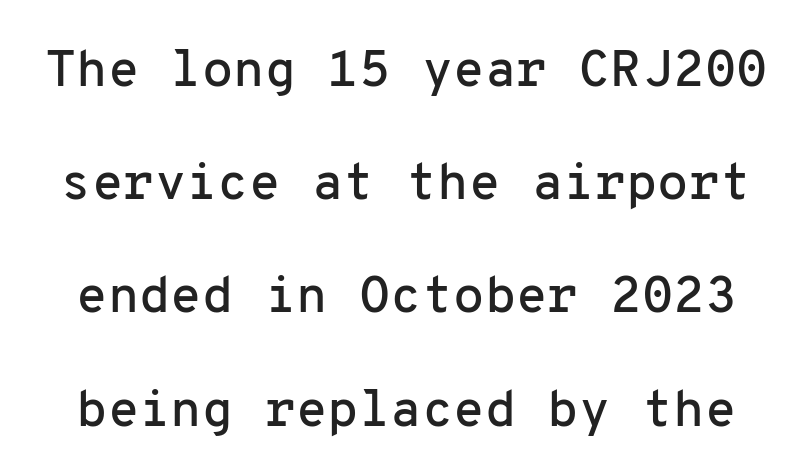
{"serif": "no", "italic": "no", "width": "normal", "stroke_contrast": "low", "x_height": "medium", "monospaced": "yes", "underline": "no", "line_spacing": "loose", "line_spacing_ratio": 2.22, "letter_spacing": "normal", "letter_spacing_em": 0.0, "glyph_px": 51}
